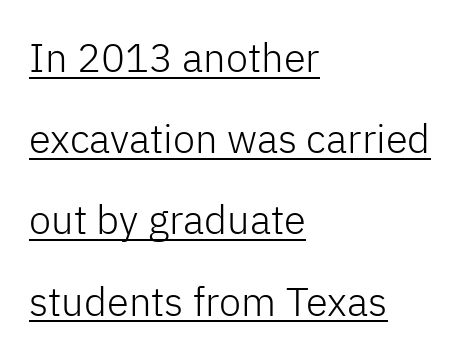
The image shows 40 px light sans-serif type, upright; set left-aligned, loose line spacing (2.03x), normal letter spacing, underlined; low stroke contrast and a medium x-height.
